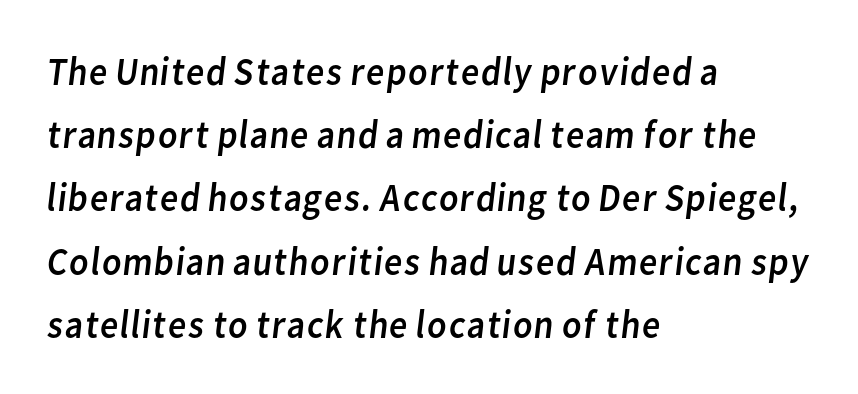
{"serif": "no", "bold": "no", "weight": "regular", "width": "normal", "stroke_contrast": "low", "x_height": "medium", "monospaced": "no", "underline": "no", "align": "left", "line_spacing": "normal", "line_spacing_ratio": 1.58, "letter_spacing": "normal", "letter_spacing_em": 0.0, "glyph_px": 40}
